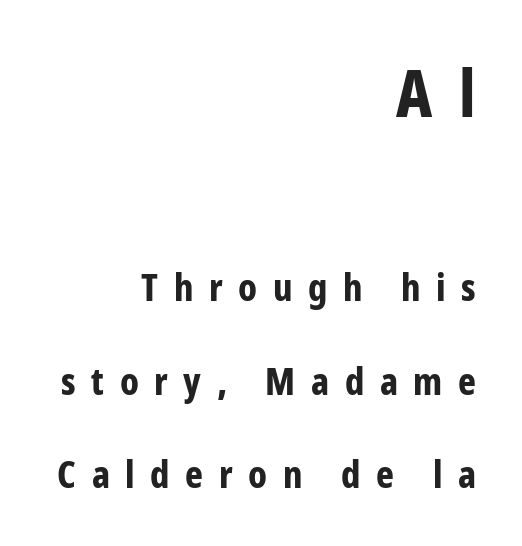
{"serif": "no", "italic": "no", "bold": "yes", "weight": "bold", "width": "condensed", "stroke_contrast": "low", "x_height": "medium", "monospaced": "no", "underline": "no", "align": "right", "line_spacing": "loose", "line_spacing_ratio": 2.45, "letter_spacing": "wide", "letter_spacing_em": 0.41, "larger_block": "first", "size_ratio": 1.74, "glyph_px": 66}
